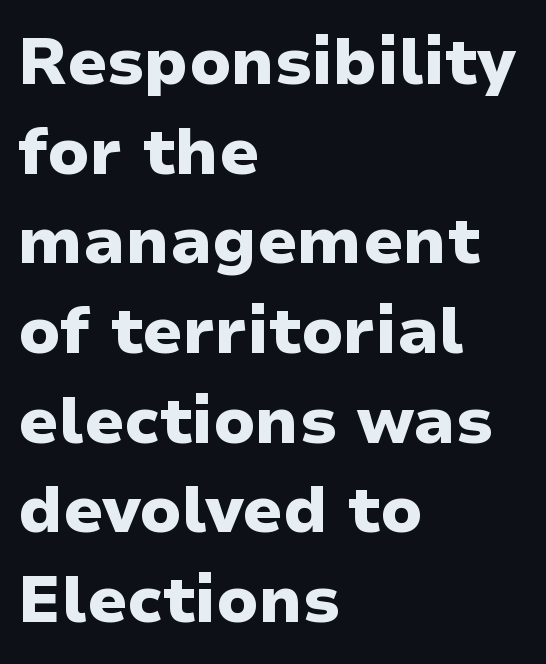
{"serif": "no", "italic": "no", "bold": "yes", "weight": "heavy", "width": "normal", "stroke_contrast": "low", "x_height": "medium", "monospaced": "no", "underline": "no", "align": "left", "line_spacing": "normal", "line_spacing_ratio": 1.38, "letter_spacing": "normal", "letter_spacing_em": 0.0, "glyph_px": 65}
